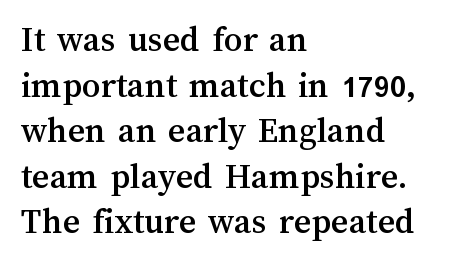
Q: Is the text italic (slanted)? A: No, it is upright.
Q: Is the text underlined? A: No.
Q: How is the paragraph aligned? A: Left-aligned.
Q: Is the spacing between letters normal or unusually wide? A: Normal.
Q: Width (condensed, normal, or wide)? A: Normal.
Q: Stroke contrast? A: Medium.
Q: x-height? A: Medium.
Q: Monospaced? A: No.
